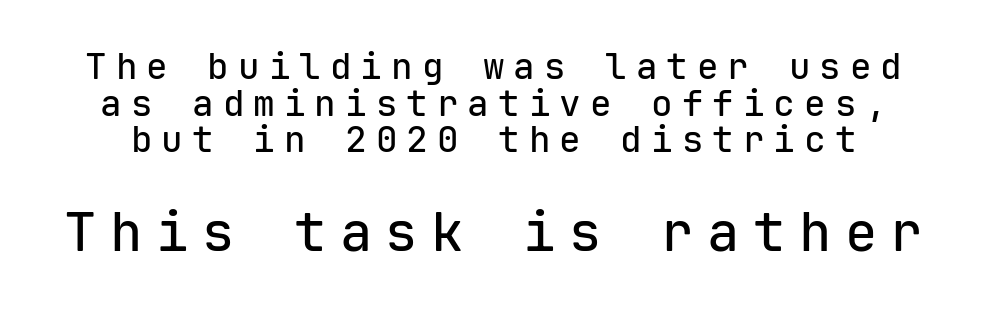
The image shows 54 px sans-serif type, upright, monospaced; set tight line spacing (1.02x), unusually wide letter spacing (+0.25 em), not underlined; the second (bottom) block is 1.5x larger; low stroke contrast and a medium x-height.
